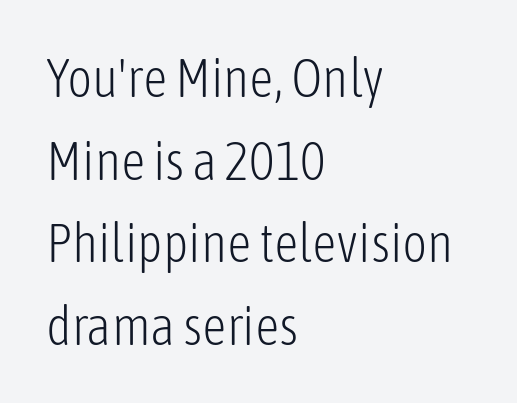
{"serif": "no", "italic": "no", "bold": "no", "weight": "light", "width": "condensed", "stroke_contrast": "low", "x_height": "medium", "monospaced": "no", "underline": "no", "align": "left", "line_spacing": "normal", "line_spacing_ratio": 1.53, "letter_spacing": "normal", "letter_spacing_em": 0.0, "glyph_px": 54}
